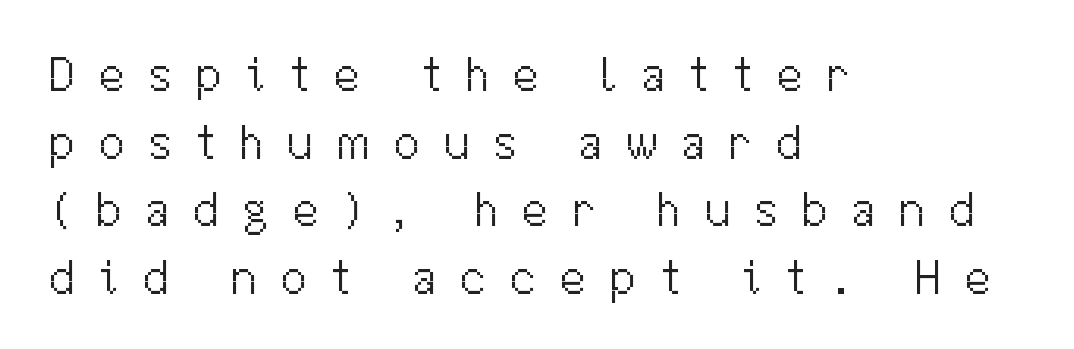
The image shows 49 px light sans-serif type, upright; set left-aligned, normal line spacing (1.38x), unusually wide letter spacing (+0.46 em), not underlined; medium stroke contrast and a medium x-height.
